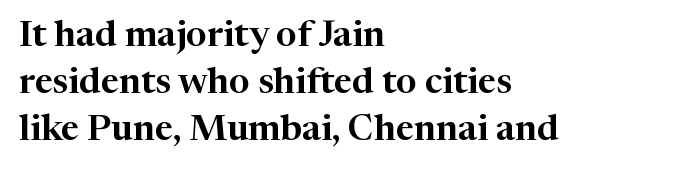
Q: Is the text italic (slanted)? A: No, it is upright.
Q: Is the typeface a serif or a sans-serif typeface? A: Serif.
Q: Is the text underlined? A: No.
Q: How is the paragraph aligned? A: Left-aligned.
Q: Is the spacing between letters normal or unusually wide? A: Normal.
Q: Is the spacing between lines tight, normal or loose? A: Normal.
Q: Width (condensed, normal, or wide)? A: Normal.
Q: Stroke contrast? A: High.
Q: x-height? A: Medium.
Q: Monospaced? A: No.
